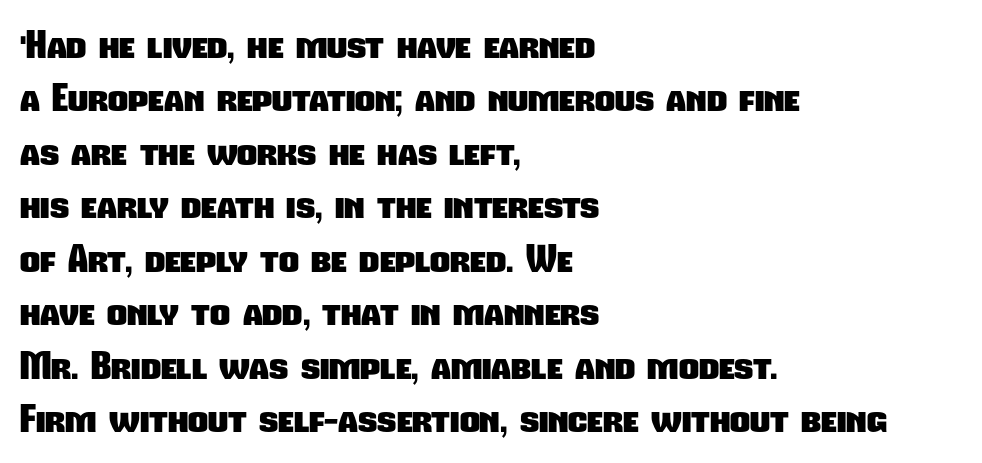
The image shows 39 px heavy, condensed sans-serif type; set left-aligned, normal line spacing (1.37x), normal letter spacing, not underlined; low stroke contrast and a medium x-height.
